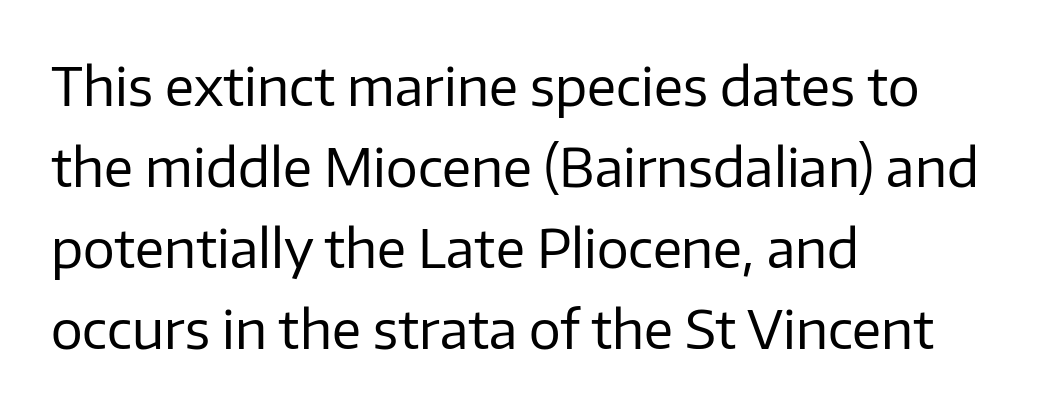
The face used here is proportionally spaced, like ordinary book or web type. Default kerning and tracking; the words read as compact shapes. Examine the stroke ends and you'll find no serifs. The rows are spaced the way most documents space them.
